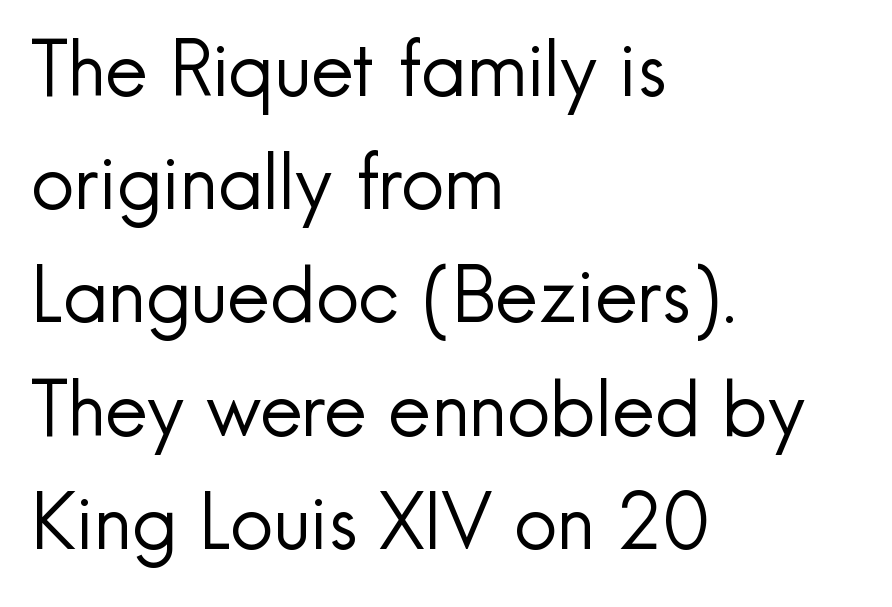
The baseline area is clear. These lines are set flush left with a ragged right edge. Is there much room between lines? A standard amount, neither cramped nor airy. Proportional: the letters do not fall into vertical columns. Serifs: no, the terminals of the letterforms are clean. Caption: standard tracking, unaltered.
